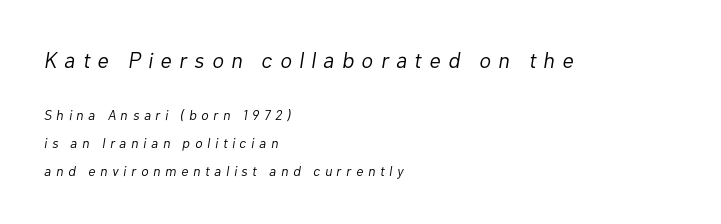
Q: Is the text bold? A: No.
Q: Is the text italic (slanted)? A: Yes, it leans right by about 10 degrees.
Q: Is the text underlined? A: No.
Q: How is the paragraph aligned? A: Left-aligned.
Q: Is the spacing between letters normal or unusually wide? A: Unusually wide.
Q: Is the spacing between lines tight, normal or loose? A: Loose.
Q: Which block of text is set in a larger size, the first (top) or the second (bottom)? A: The first (top) one.
